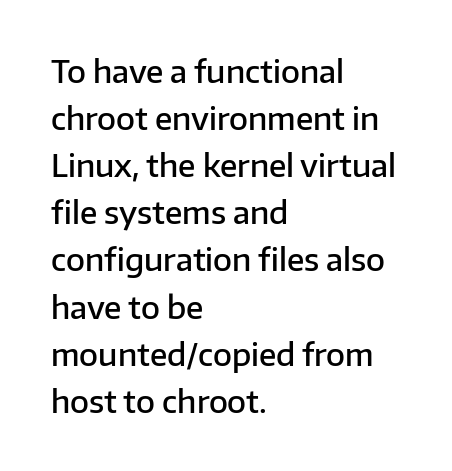
Q: Is the text bold? A: Semi-bold.
Q: Is the text italic (slanted)? A: No, it is upright.
Q: Is the typeface a serif or a sans-serif typeface? A: Sans-serif.
Q: Is the text underlined? A: No.
Q: How is the paragraph aligned? A: Left-aligned.
Q: Is the spacing between letters normal or unusually wide? A: Normal.
Q: Is the spacing between lines tight, normal or loose? A: Normal.
Q: Width (condensed, normal, or wide)? A: Normal.
Q: Stroke contrast? A: Low.
Q: x-height? A: Medium.
Q: Monospaced? A: No.
